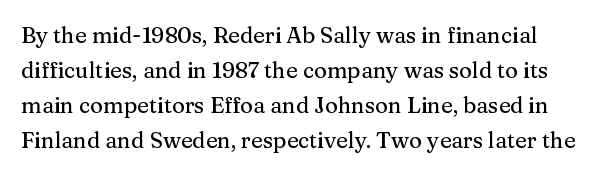
{"italic": "no", "underline": "no", "line_spacing": "normal", "line_spacing_ratio": 1.59, "letter_spacing": "normal", "letter_spacing_em": 0.0, "glyph_px": 22}
